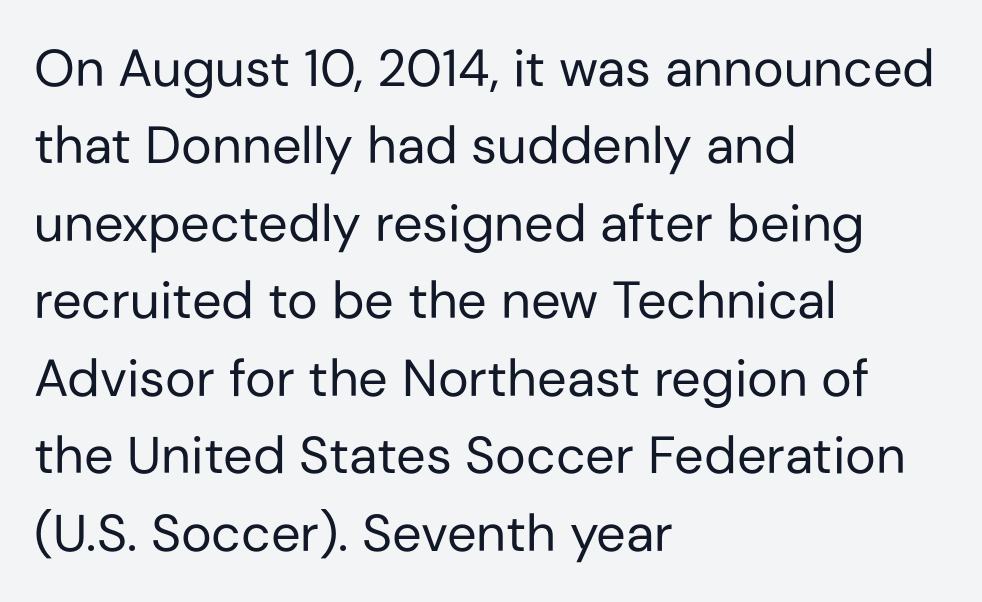
The image shows 52 px regular-weight sans-serif type, upright; set left-aligned, normal line spacing (1.49x), normal letter spacing, not underlined; low stroke contrast and a medium x-height.
